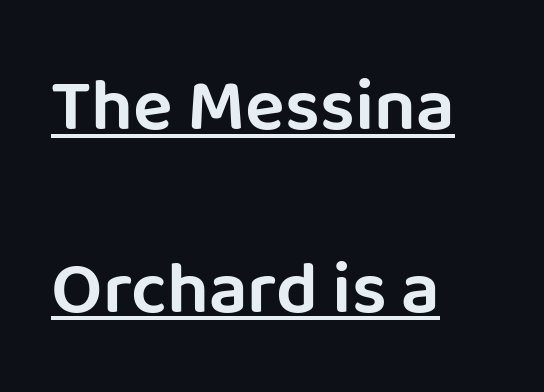
The image shows 74 px sans-serif type, upright; set left-aligned, loose line spacing (2.47x), normal letter spacing, underlined; low stroke contrast and a large x-height.
